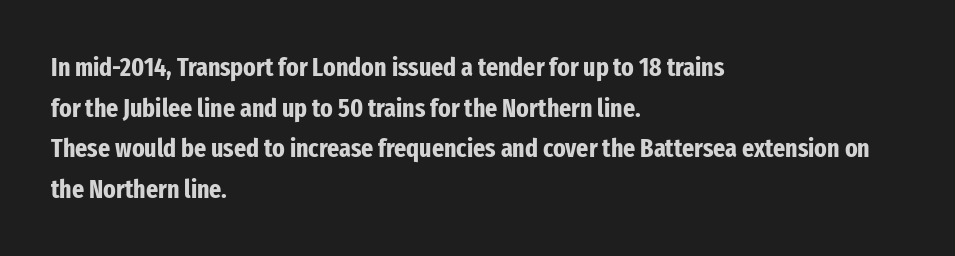
{"italic": "no", "bold": "yes", "underline": "no", "align": "left", "line_spacing": "normal", "line_spacing_ratio": 1.56, "letter_spacing": "normal", "letter_spacing_em": 0.0, "glyph_px": 26}
